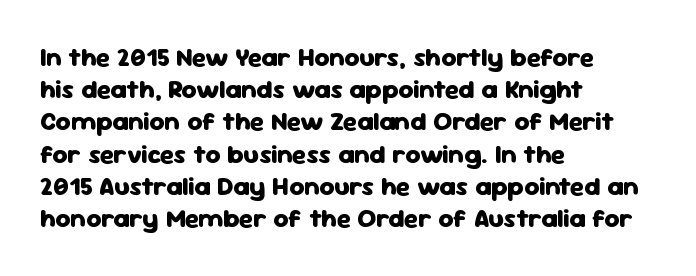
Q: Is the text bold? A: Yes.
Q: Is the text italic (slanted)? A: No, it is upright.
Q: Is the text underlined? A: No.
Q: How is the paragraph aligned? A: Left-aligned.
Q: Is the spacing between letters normal or unusually wide? A: Normal.
